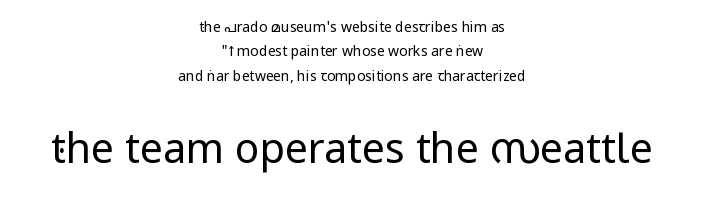
The image shows 41 px regular-weight, condensed sans-serif type, upright; set centered, line spacing 1.74x, normal letter spacing, not underlined; the second (bottom) block is 2.93x larger; low stroke contrast.
